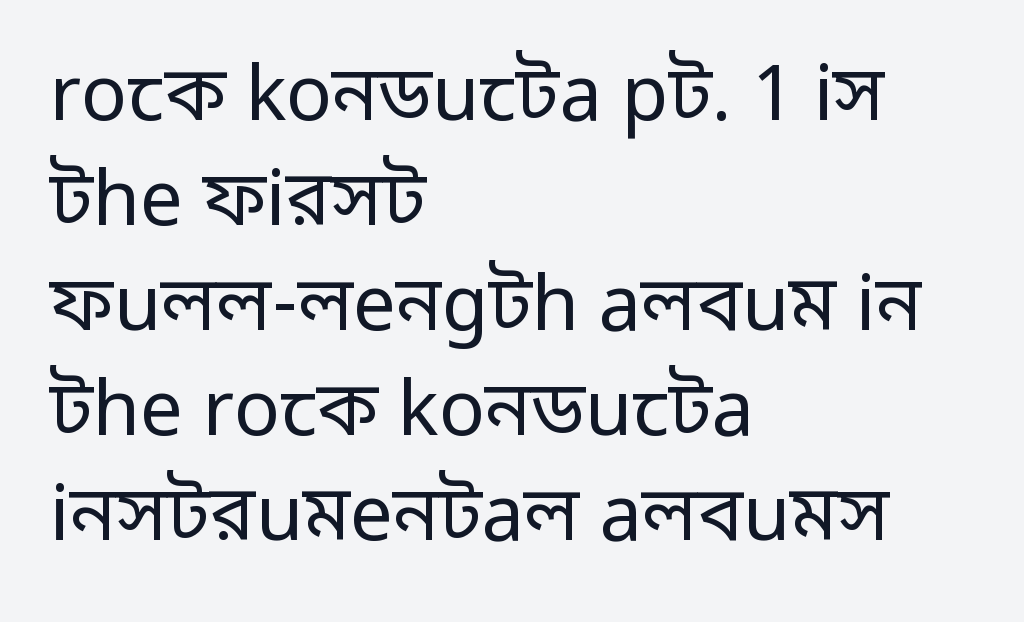
{"serif": "no", "italic": "no", "bold": "no", "weight": "regular", "width": "normal", "stroke_contrast": "low", "x_height": "medium", "monospaced": "no", "underline": "no", "align": "left", "line_spacing": "normal", "line_spacing_ratio": 1.38, "letter_spacing": "normal", "letter_spacing_em": 0.0, "glyph_px": 76}
